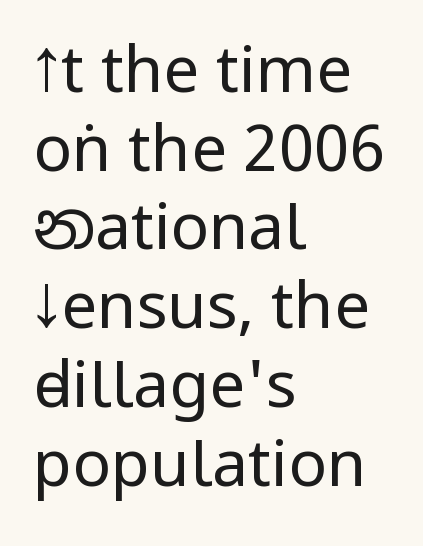
Q: Is the text bold? A: No.
Q: Is the text italic (slanted)? A: No, it is upright.
Q: Is the typeface a serif or a sans-serif typeface? A: Sans-serif.
Q: Is the text underlined? A: No.
Q: How is the paragraph aligned? A: Left-aligned.
Q: Is the spacing between letters normal or unusually wide? A: Normal.
Q: Width (condensed, normal, or wide)? A: Condensed.
Q: Stroke contrast? A: Low.
Q: x-height? A: Large.
Q: Monospaced? A: No.
